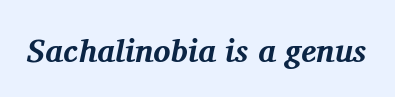
{"serif": "yes", "italic": "yes", "lean": "right", "slant_degrees": 11, "bold": "yes", "weight": "bold", "width": "normal", "stroke_contrast": "medium", "x_height": "medium", "monospaced": "no", "underline": "no", "letter_spacing": "normal", "letter_spacing_em": 0.0, "glyph_px": 32}
